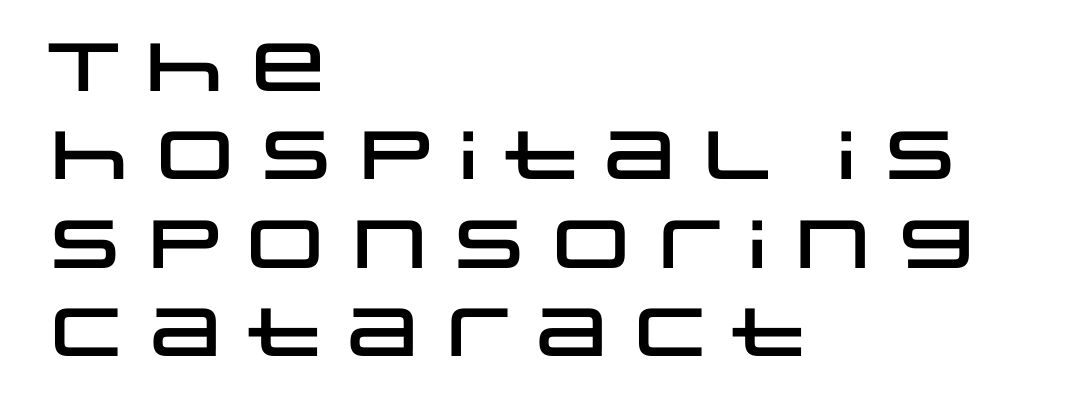
{"serif": "no", "italic": "no", "width": "wide", "stroke_contrast": "low", "x_height": "large", "monospaced": "no", "underline": "no", "align": "left", "line_spacing": "normal", "line_spacing_ratio": 1.3, "letter_spacing": "normal", "letter_spacing_em": 0.0, "glyph_px": 68}
